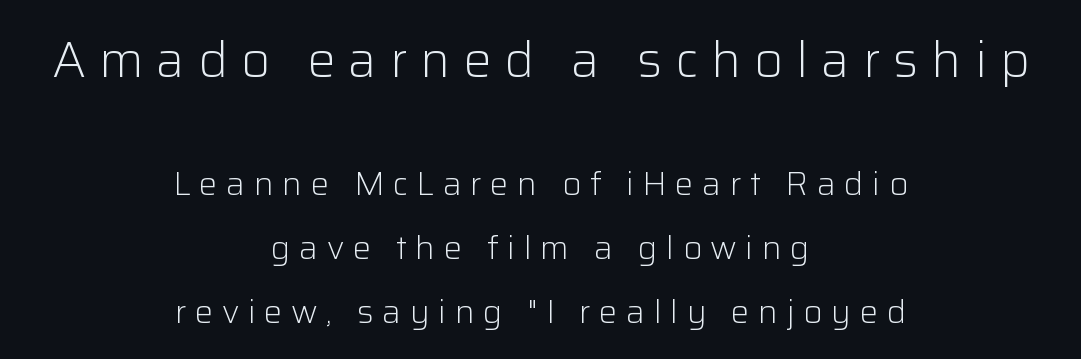
Underlining? Definitely not there. Baseline-to-baseline distance is far greater than the letter height. Unlike a traditional serif, this face leaves its strokes unadorned. Leftover space on each line is divided equally before and after the words. Each word looks stretched out because of the extra space between its letters.
